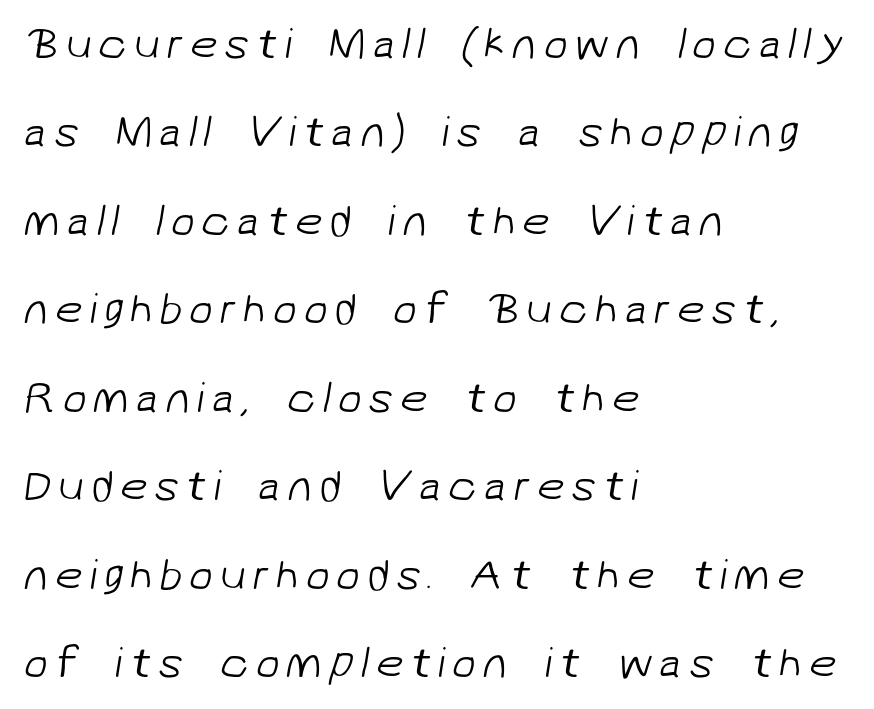
The image shows 44 px light sans-serif type; set left-aligned, loose line spacing (2.01x), not underlined; low stroke contrast and a medium x-height.
